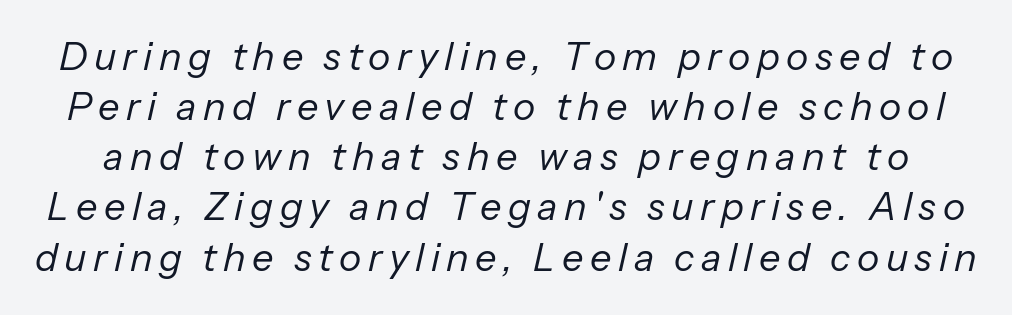
Q: Is the text bold? A: No.
Q: Is the text italic (slanted)? A: Yes, it leans right by about 13 degrees.
Q: Is the text underlined? A: No.
Q: Is the spacing between lines tight, normal or loose? A: Normal.
Q: Width (condensed, normal, or wide)? A: Normal.
Q: Stroke contrast? A: Low.
Q: x-height? A: Medium.
Q: Monospaced? A: No.
